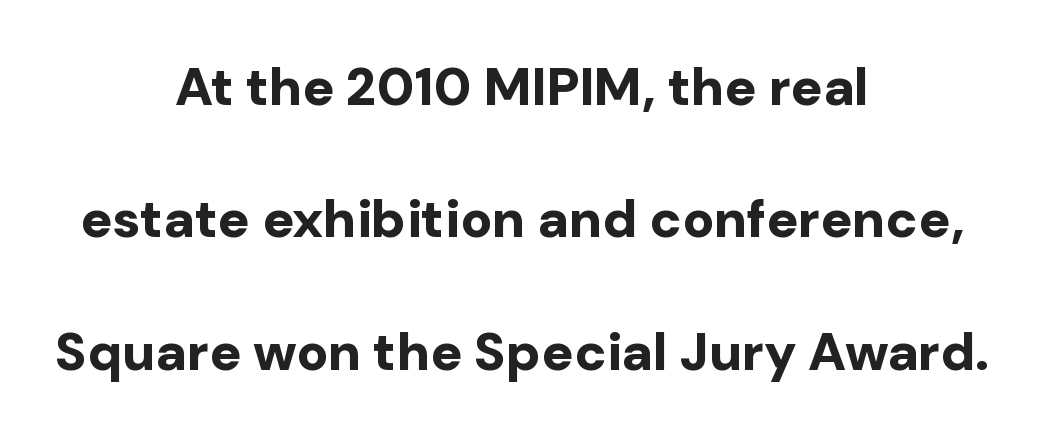
A bare baseline throughout the passage. Quick note: interline space is abundant. These words are printed bold, with thick strokes throughout. Posture: vertical. Which margin do the lines hug? Neither — every line sits in the middle. Is this a sans? Yes — the strokes have no serifs.
